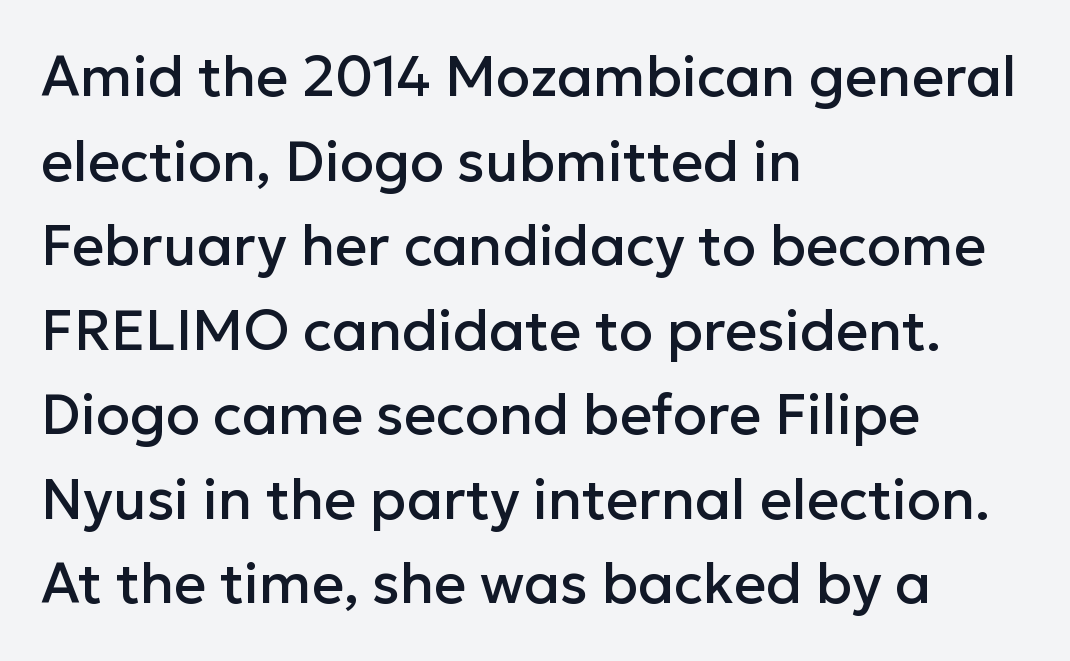
Q: Is the text italic (slanted)? A: No, it is upright.
Q: Is the typeface a serif or a sans-serif typeface? A: Sans-serif.
Q: Is the text underlined? A: No.
Q: How is the paragraph aligned? A: Left-aligned.
Q: Is the spacing between letters normal or unusually wide? A: Normal.
Q: Is the spacing between lines tight, normal or loose? A: Normal.
Q: Width (condensed, normal, or wide)? A: Normal.
Q: Stroke contrast? A: Low.
Q: x-height? A: Medium.
Q: Monospaced? A: No.
